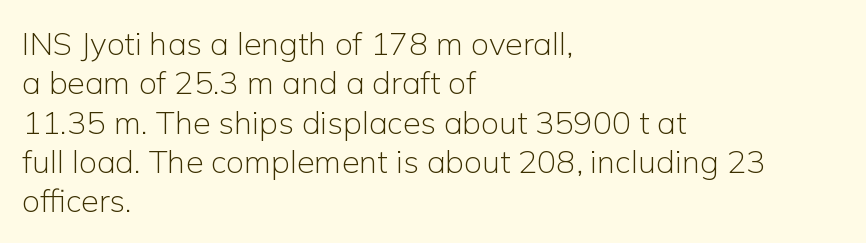
The image shows 32 px light sans-serif type, upright; set left-aligned, line spacing 1.23x, normal letter spacing, not underlined; low stroke contrast and a medium x-height.
